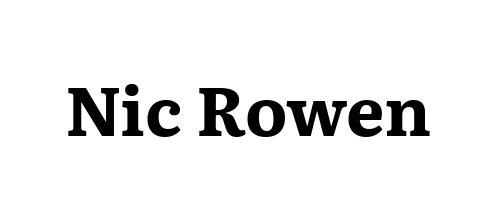
Q: Is the text bold? A: Yes.
Q: Is the text italic (slanted)? A: No, it is upright.
Q: Is the typeface a serif or a sans-serif typeface? A: Serif.
Q: Is the text underlined? A: No.
Q: Is the spacing between letters normal or unusually wide? A: Normal.
Q: Width (condensed, normal, or wide)? A: Wide.
Q: Stroke contrast? A: Medium.
Q: x-height? A: Medium.
Q: Monospaced? A: No.
